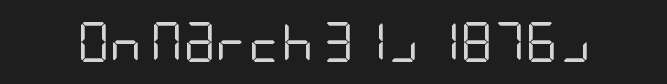
Q: Is the text bold? A: No.
Q: Is the text italic (slanted)? A: No, it is upright.
Q: Is the typeface a serif or a sans-serif typeface? A: Sans-serif.
Q: Is the text underlined? A: No.
Q: Is the spacing between letters normal or unusually wide? A: Normal.
Q: Width (condensed, normal, or wide)? A: Condensed.
Q: Stroke contrast? A: Low.
Q: x-height? A: Large.
